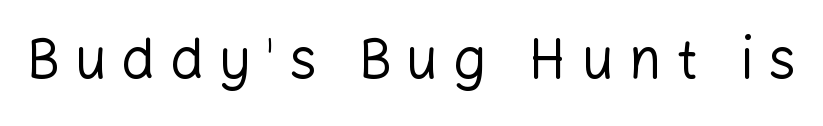
You could not count columns in this text — the font is proportionally spaced. Classification — sans serif. In terms of posture, this sample is upright. The zone under the glyphs is completely vacant. The typesetting does not lean heavy: it is not bold.
